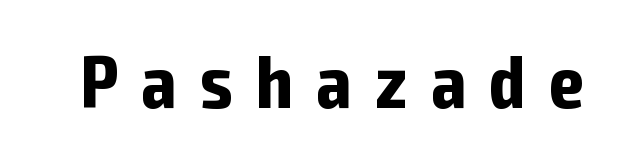
Descender tails drop into unmarked territory. Rendered with straight, roman letterforms. Honestly, the letter spacing is so wide it's the main thing you notice. You could not count columns in this text — the font is proportionally spaced.
